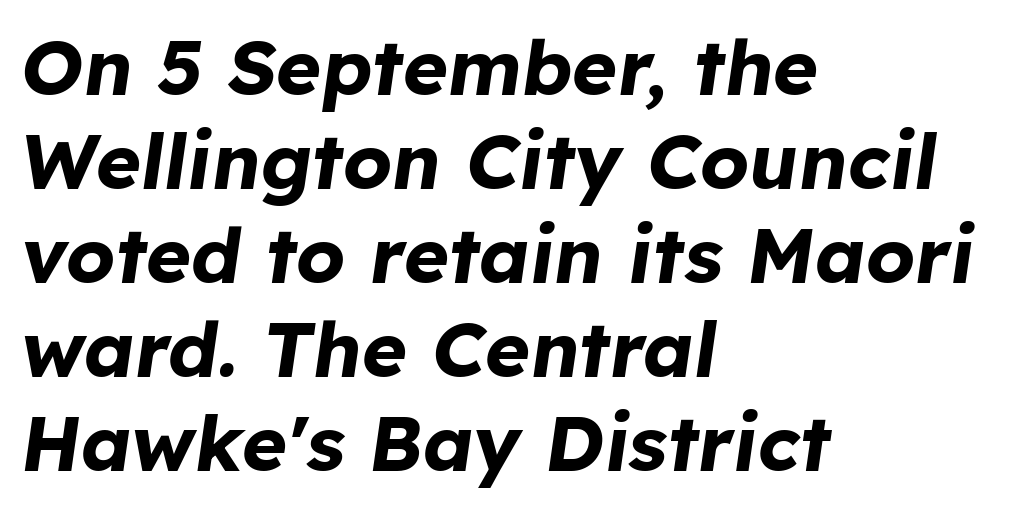
The image shows 77 px bold type, italic (leaning right); set left-aligned, line spacing 1.22x, normal letter spacing, not underlined; low stroke contrast and a medium x-height.
